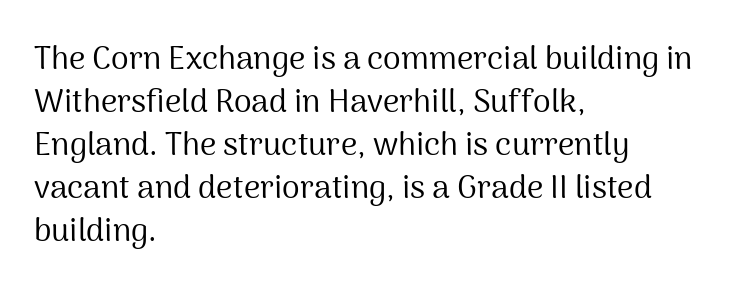
{"serif": "no", "italic": "no", "bold": "no", "weight": "regular", "width": "normal", "stroke_contrast": "medium", "x_height": "medium", "monospaced": "no", "underline": "no", "align": "left", "line_spacing": "normal", "line_spacing_ratio": 1.34, "letter_spacing": "normal", "letter_spacing_em": 0.0, "glyph_px": 32}
